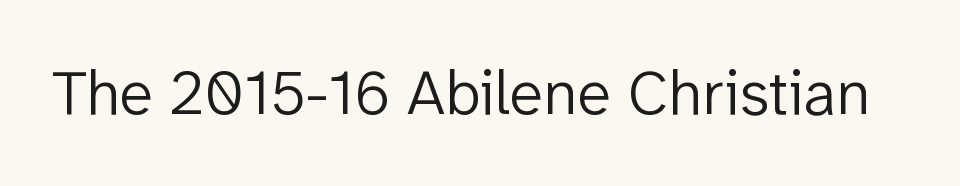
A typesetter would call this zero additional tracking. Note the varied advance widths — an 'i' is clearly narrower than an 'm'. This sample uses a sans-serif face. Is the stroke heavy? The answer is a plain regular-or-lighter. Check under the words: just untouched page.
